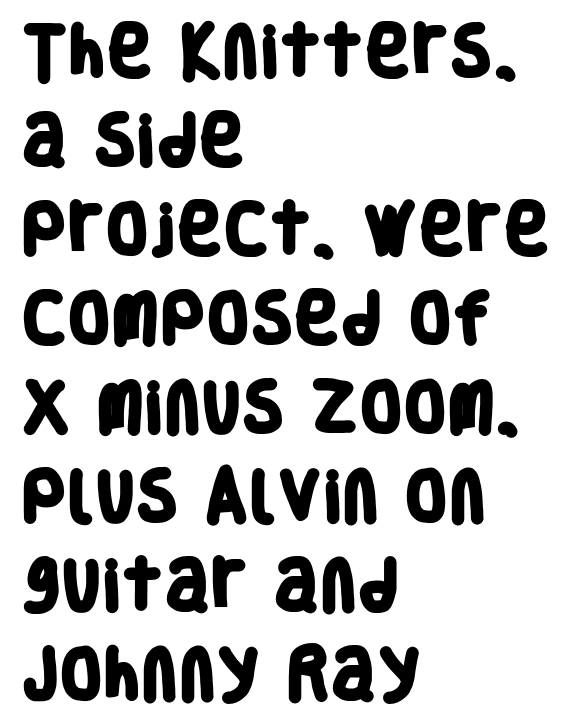
Q: Is the text bold? A: Yes.
Q: Is the typeface a serif or a sans-serif typeface? A: Sans-serif.
Q: Is the text underlined? A: No.
Q: How is the paragraph aligned? A: Left-aligned.
Q: Is the spacing between letters normal or unusually wide? A: Normal.
Q: Is the spacing between lines tight, normal or loose? A: Normal.
Q: Width (condensed, normal, or wide)? A: Condensed.
Q: Stroke contrast? A: Low.
Q: x-height? A: Large.
Q: Monospaced? A: No.
